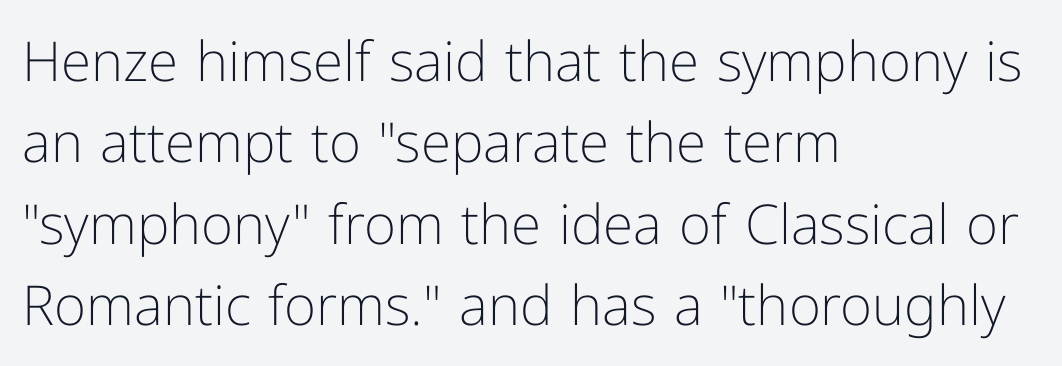
The image shows 55 px light sans-serif type, upright; set left-aligned, normal line spacing (1.48x), normal letter spacing, not underlined; low stroke contrast and a medium x-height.
